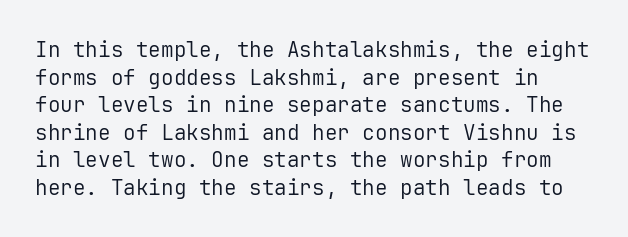
Q: Is the text bold? A: No.
Q: Is the text italic (slanted)? A: No, it is upright.
Q: Is the text underlined? A: No.
Q: Is the spacing between letters normal or unusually wide? A: Normal.
Q: Is the spacing between lines tight, normal or loose? A: Normal.
